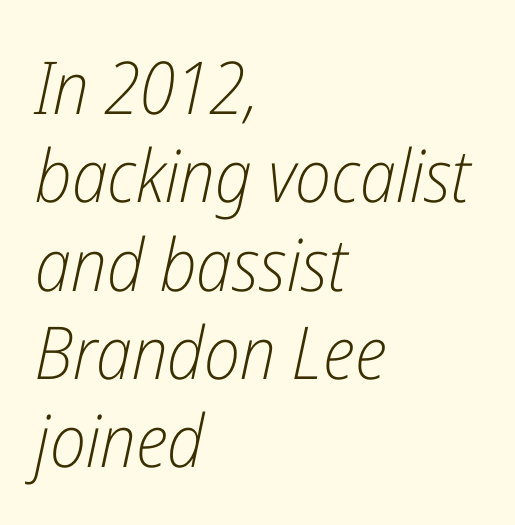
{"italic": "yes", "lean": "right", "slant_degrees": 12, "bold": "no", "weight": "light", "width": "condensed", "stroke_contrast": "low", "x_height": "medium", "monospaced": "no", "underline": "no", "align": "left", "line_spacing_ratio": 1.21, "letter_spacing": "normal", "letter_spacing_em": 0.0, "glyph_px": 73}
